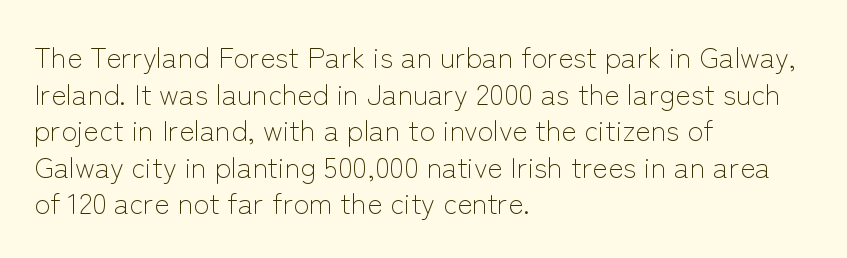
Q: Is the text bold? A: No.
Q: Is the text italic (slanted)? A: No, it is upright.
Q: Is the typeface a serif or a sans-serif typeface? A: Sans-serif.
Q: Is the text underlined? A: No.
Q: How is the paragraph aligned? A: Left-aligned.
Q: Is the spacing between letters normal or unusually wide? A: Normal.
Q: Is the spacing between lines tight, normal or loose? A: Normal.
Q: Width (condensed, normal, or wide)? A: Normal.
Q: Stroke contrast? A: Low.
Q: x-height? A: Medium.
Q: Monospaced? A: No.
